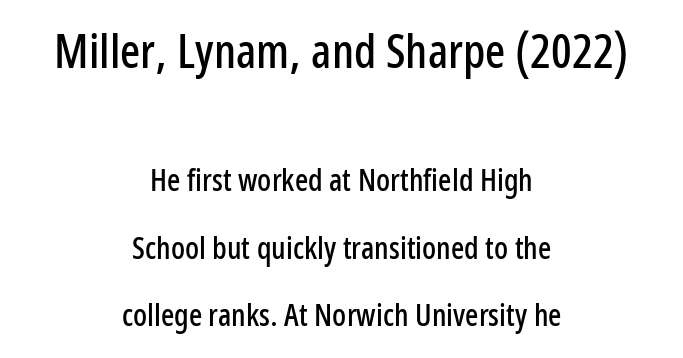
{"serif": "no", "italic": "no", "width": "condensed", "stroke_contrast": "low", "x_height": "medium", "monospaced": "no", "underline": "no", "align": "center", "line_spacing": "loose", "line_spacing_ratio": 2.18, "letter_spacing": "normal", "letter_spacing_em": 0.0, "larger_block": "first", "size_ratio": 1.52, "glyph_px": 47}
